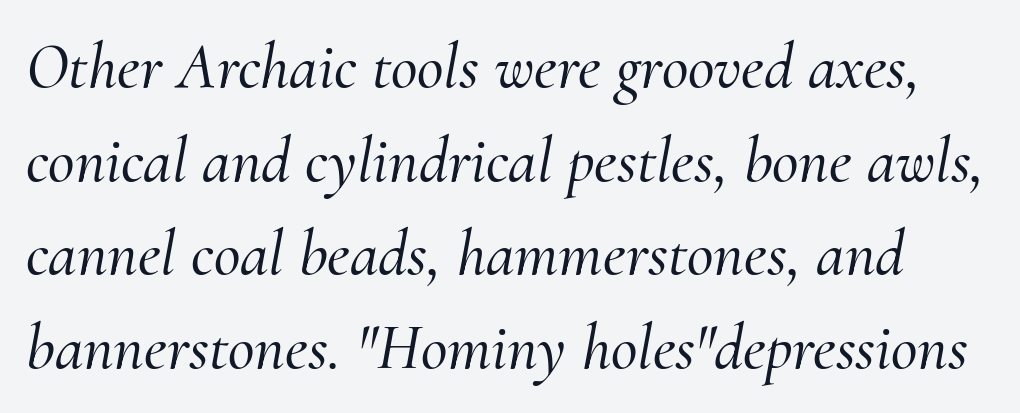
The glyphs look as if they've been sheared to an angle. Does the type have serifs? Yes, each stem ends in a small foot. The passage shown is typed in a proportional face where columns would drift. What's the leading like? Ordinary, nothing unusual.
